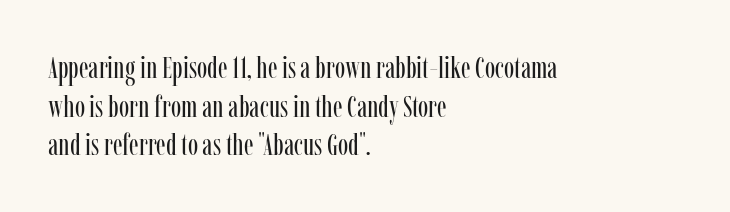
The image shows 31 px regular-weight, condensed serif type, upright; set left-aligned, normal line spacing (1.25x), normal letter spacing, not underlined; low stroke contrast and a medium x-height.
